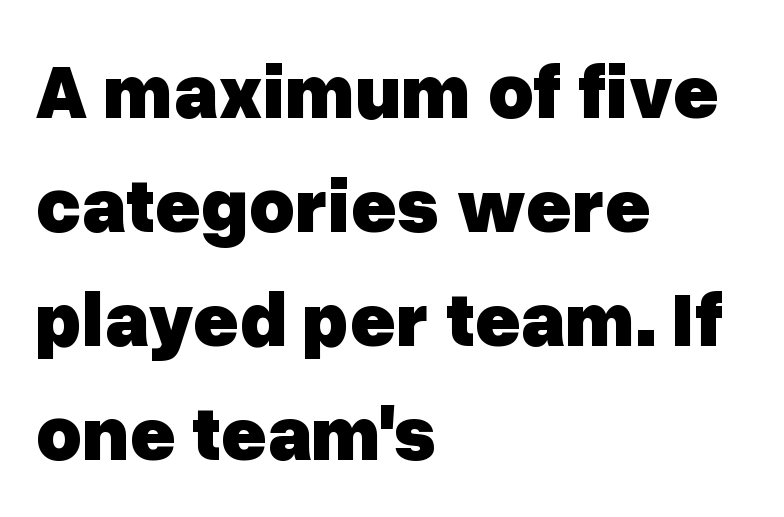
Q: Is the text bold? A: Yes.
Q: Is the text italic (slanted)? A: No, it is upright.
Q: Is the typeface a serif or a sans-serif typeface? A: Sans-serif.
Q: Is the text underlined? A: No.
Q: How is the paragraph aligned? A: Left-aligned.
Q: Is the spacing between letters normal or unusually wide? A: Normal.
Q: Is the spacing between lines tight, normal or loose? A: Normal.
Q: Width (condensed, normal, or wide)? A: Normal.
Q: Stroke contrast? A: Low.
Q: x-height? A: Medium.
Q: Monospaced? A: No.
